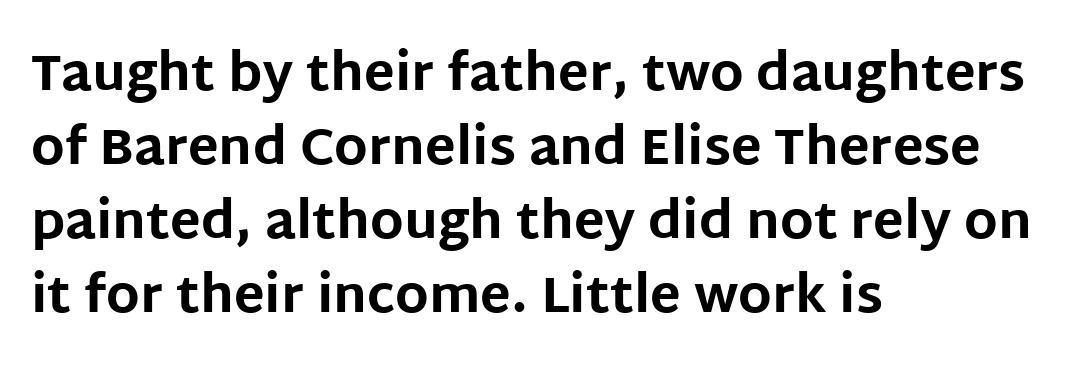
Q: Is the text bold? A: Yes.
Q: Is the text italic (slanted)? A: No, it is upright.
Q: Is the typeface a serif or a sans-serif typeface? A: Sans-serif.
Q: Is the text underlined? A: No.
Q: How is the paragraph aligned? A: Left-aligned.
Q: Is the spacing between letters normal or unusually wide? A: Normal.
Q: Is the spacing between lines tight, normal or loose? A: Normal.
Q: Width (condensed, normal, or wide)? A: Normal.
Q: Stroke contrast? A: Low.
Q: x-height? A: Large.
Q: Monospaced? A: No.
